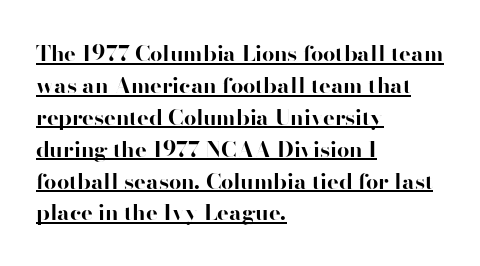
Q: Is the text bold? A: Yes.
Q: Is the text italic (slanted)? A: No, it is upright.
Q: Is the text underlined? A: Yes.
Q: How is the paragraph aligned? A: Left-aligned.
Q: Is the spacing between letters normal or unusually wide? A: Normal.
Q: Is the spacing between lines tight, normal or loose? A: Normal.
